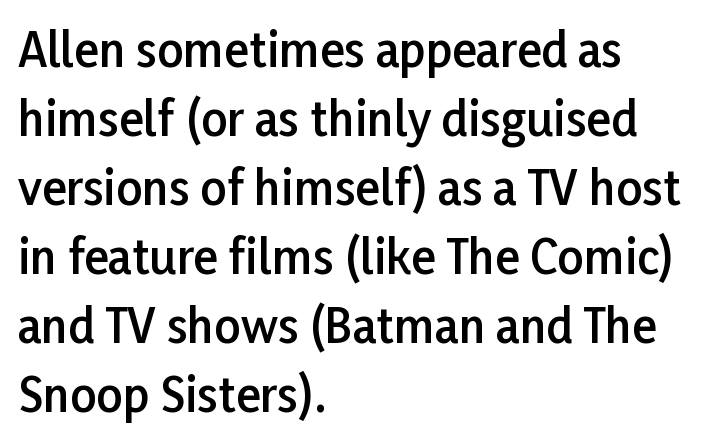
{"serif": "no", "italic": "no", "bold": "semi", "weight": "semibold", "width": "normal", "stroke_contrast": "low", "x_height": "medium", "monospaced": "no", "underline": "no", "align": "left", "line_spacing": "normal", "line_spacing_ratio": 1.5, "letter_spacing": "normal", "letter_spacing_em": 0.0, "glyph_px": 46}
